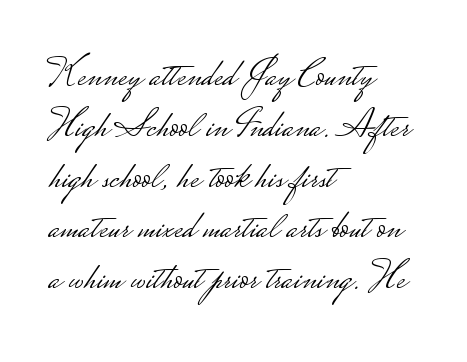
The letters advance in unequal steps, a hallmark of proportional type. The typesetting does not lean heavy: it is not bold. Nothing unusual about the tracking: characters are spaced as the font intends. The space beneath each line is pristine and unruled. The typeface chosen for these lines omits serifs. These lines sit exactly where default settings would place them.
